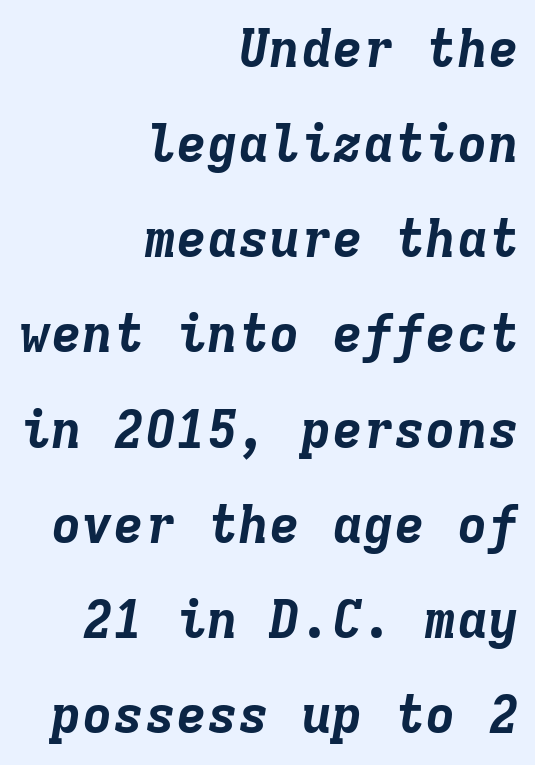
Fixed-width glyphs throughout — classic coding-font behaviour. You'd pick this weight for a headline — it's a proper bold. There's an unmistakable incline to the writing here. Bare-footed words on every line. Tracking here is standard; glyphs follow each other at the usual distance. Which margin do the lines hug? The right one — the left edge is uneven.
